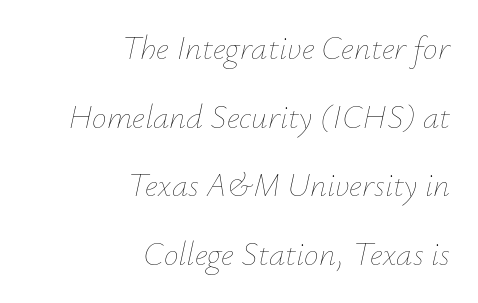
Leading: increased. A typesetter would call this proportional, since set widths differ per character. Think standard paragraph weight, or any step lighter than that. Descenders are the only things crossing below the line.
